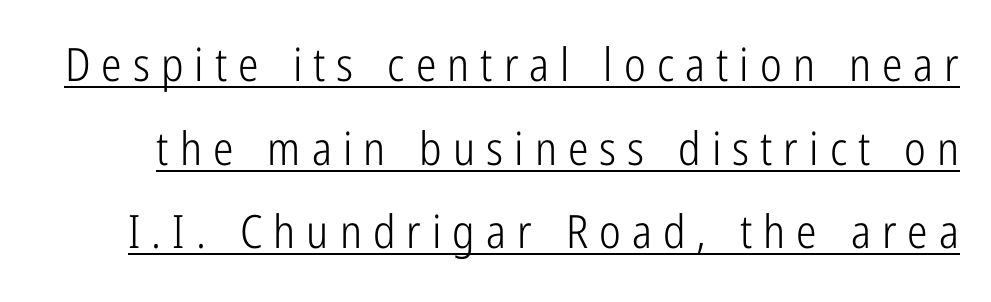
Q: Is the text bold? A: No.
Q: Is the text italic (slanted)? A: No, it is upright.
Q: Is the typeface a serif or a sans-serif typeface? A: Sans-serif.
Q: Is the text underlined? A: Yes.
Q: Is the spacing between letters normal or unusually wide? A: Unusually wide.
Q: Width (condensed, normal, or wide)? A: Condensed.
Q: Stroke contrast? A: Low.
Q: x-height? A: Medium.
Q: Monospaced? A: No.
